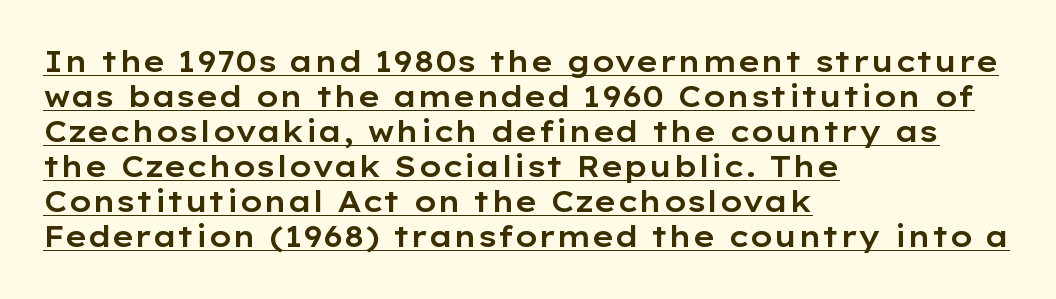
This rendering leaves character spacing at its baseline value. This sample has the flowing, uneven cadence of proportional lettering. Left-aligned paragraph, ragged on the right. These lines are composed in type without serifs. Italic: no, the glyphs are upright roman. Each line of the rendering has a horizontal stroke beneath the glyphs.
